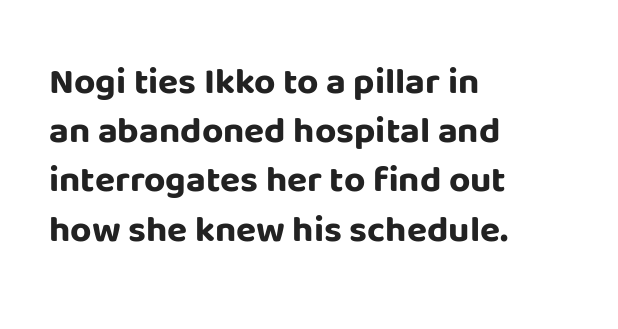
{"serif": "no", "italic": "no", "bold": "yes", "weight": "bold", "width": "normal", "stroke_contrast": "low", "x_height": "large", "monospaced": "no", "underline": "no", "align": "left", "line_spacing": "normal", "line_spacing_ratio": 1.33, "letter_spacing": "normal", "letter_spacing_em": 0.0, "glyph_px": 37}
